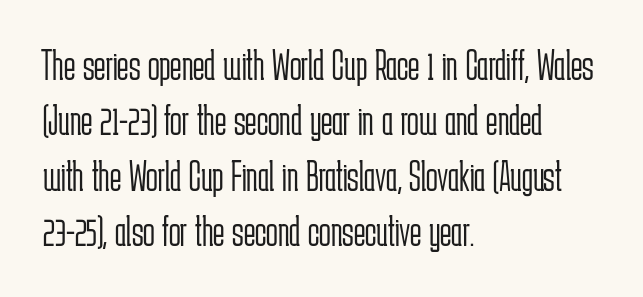
{"serif": "no", "italic": "no", "bold": "no", "weight": "light", "width": "condensed", "stroke_contrast": "low", "x_height": "medium", "monospaced": "no", "underline": "no", "align": "left", "line_spacing": "normal", "line_spacing_ratio": 1.29, "letter_spacing": "normal", "letter_spacing_em": 0.0, "glyph_px": 43}
